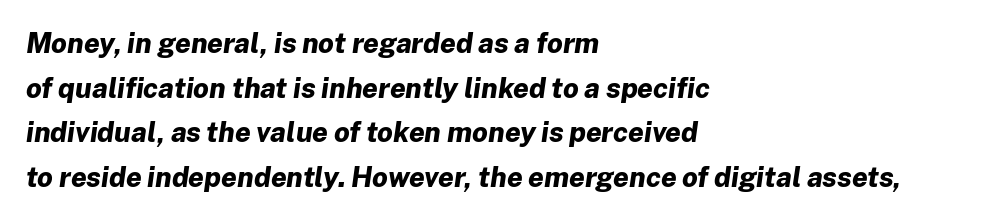
Q: Is the text bold? A: Yes.
Q: Is the text italic (slanted)? A: Yes, it leans right by about 8 degrees.
Q: Is the text underlined? A: No.
Q: How is the paragraph aligned? A: Left-aligned.
Q: Is the spacing between letters normal or unusually wide? A: Normal.
Q: Is the spacing between lines tight, normal or loose? A: Normal.
Q: Width (condensed, normal, or wide)? A: Normal.
Q: Stroke contrast? A: Low.
Q: x-height? A: Medium.
Q: Monospaced? A: No.
